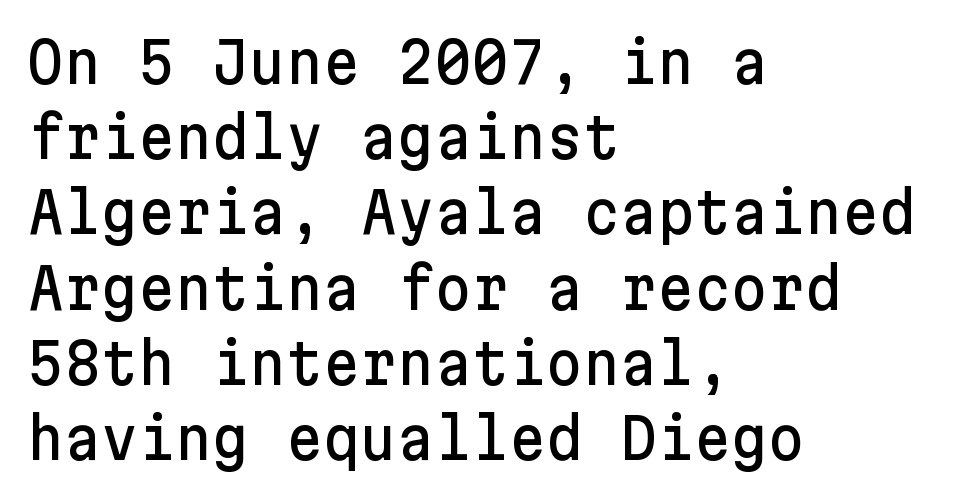
The string is rendered with underlining switched off. Vertical spacing — default. Characters follow at the spacing the type designer built in. Typographically, this falls in the sans-serif category. A roman cut, with each character standing at attention.
